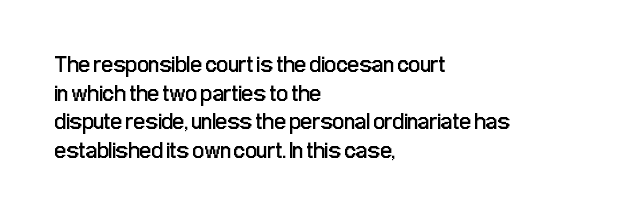
The image shows 23 px text type, upright; set left-aligned, normal line spacing (1.25x), normal letter spacing, not underlined.
